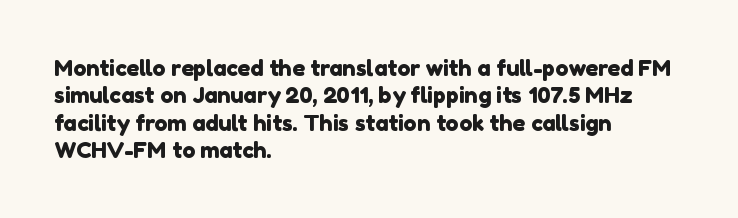
Q: Is the text underlined? A: No.
Q: How is the paragraph aligned? A: Left-aligned.
Q: Is the spacing between letters normal or unusually wide? A: Normal.
